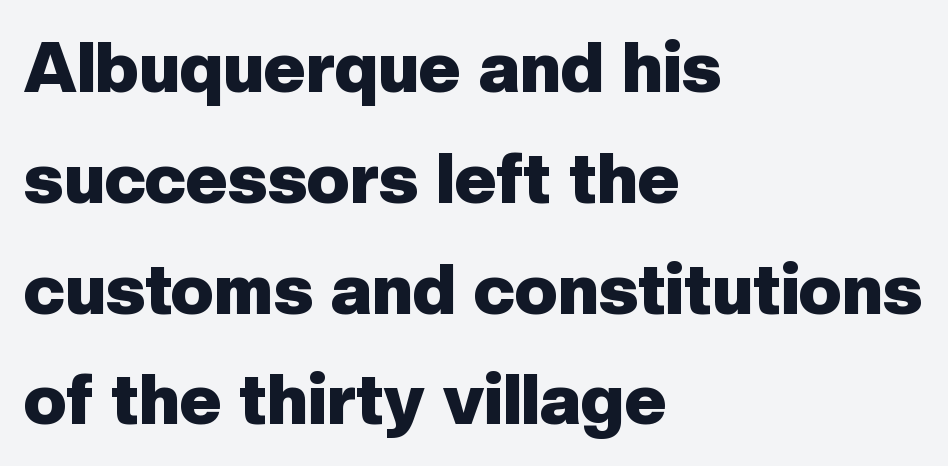
A typesetter would call this proportional, since set widths differ per character. Nobody touched the tracking dial on this one. These lines sit exactly where default settings would place them. These lines were composed using upright roman letters. What weight is shown? A full bold with thick strokes.
